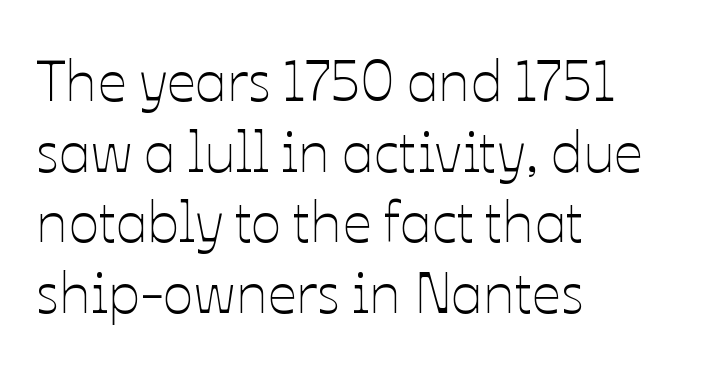
The image shows 57 px thin type, upright; set left-aligned, line spacing 1.24x, normal letter spacing, not underlined; low stroke contrast and a medium x-height.
